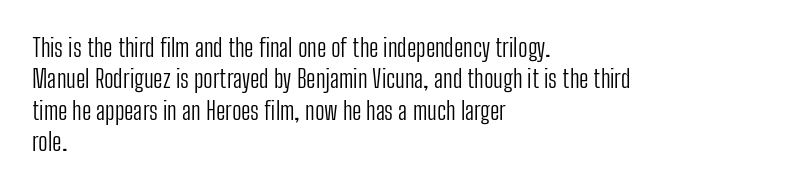
No letter is thick-stroked: the sample isn't bold. This is roman type, the default non-slanted kind. One glance says typical: line gaps are just what's usual. Plain, unruled lines of type. This sample is left-justified, so line endings fall wherever the words run out.
